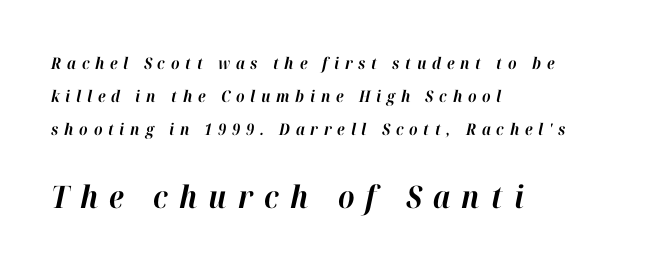
The image shows 31 px bold type, italic (leaning right); set left-aligned, loose line spacing (2.05x), unusually wide letter spacing (+0.36 em), not underlined; the second (bottom) block is 1.94x larger; high stroke contrast and a medium x-height.
